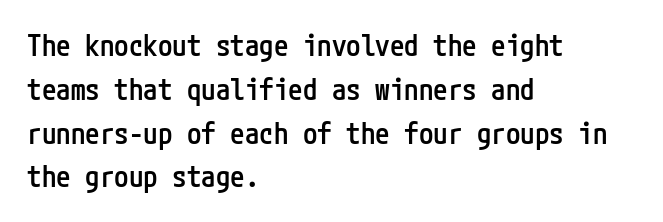
Q: Is the text bold? A: Semi-bold.
Q: Is the text italic (slanted)? A: No, it is upright.
Q: Is the typeface a serif or a sans-serif typeface? A: Sans-serif.
Q: Is the text underlined? A: No.
Q: How is the paragraph aligned? A: Left-aligned.
Q: Is the spacing between letters normal or unusually wide? A: Normal.
Q: Is the spacing between lines tight, normal or loose? A: Normal.
Q: Width (condensed, normal, or wide)? A: Condensed.
Q: Stroke contrast? A: Low.
Q: x-height? A: Medium.
